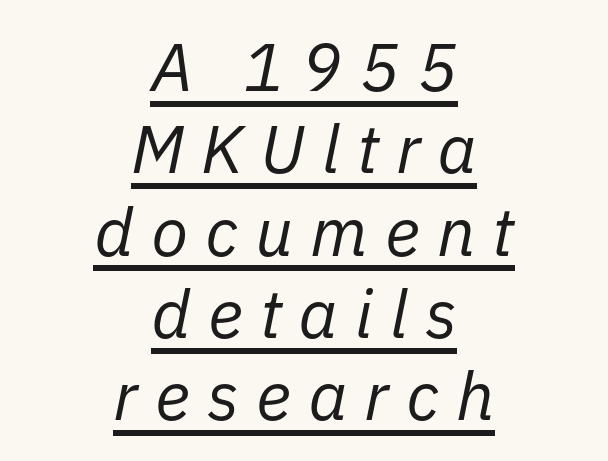
The image shows 68 px regular-weight type, italic (leaning right); set centered, line spacing 1.21x, unusually wide letter spacing (+0.25 em), underlined; low stroke contrast and a medium x-height.
